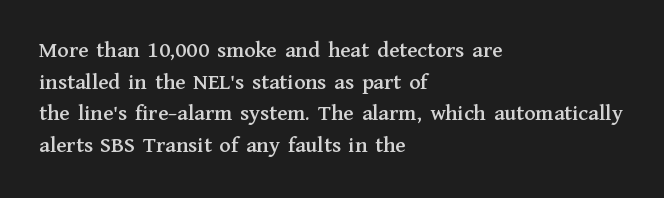
{"italic": "no", "underline": "no", "align": "left", "line_spacing": "normal", "line_spacing_ratio": 1.37, "letter_spacing": "normal", "letter_spacing_em": 0.0, "glyph_px": 23}
